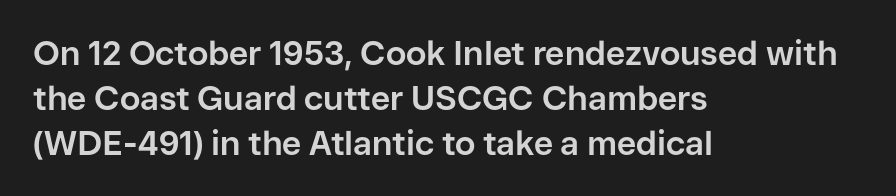
The image shows 33 px bold sans-serif type, upright; set left-aligned, normal line spacing (1.36x), normal letter spacing, not underlined; low stroke contrast and a medium x-height.
